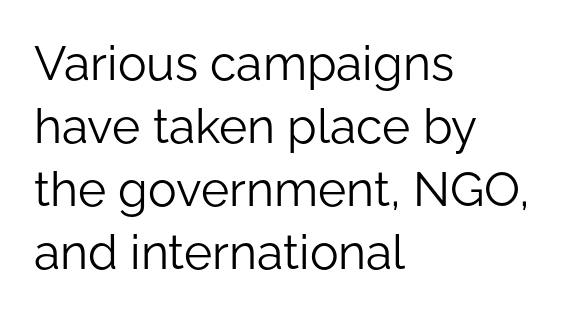
Q: Is the text bold? A: No.
Q: Is the text italic (slanted)? A: No, it is upright.
Q: Is the typeface a serif or a sans-serif typeface? A: Sans-serif.
Q: Is the text underlined? A: No.
Q: How is the paragraph aligned? A: Left-aligned.
Q: Is the spacing between letters normal or unusually wide? A: Normal.
Q: Is the spacing between lines tight, normal or loose? A: Normal.
Q: Width (condensed, normal, or wide)? A: Normal.
Q: Stroke contrast? A: Low.
Q: x-height? A: Medium.
Q: Monospaced? A: No.
